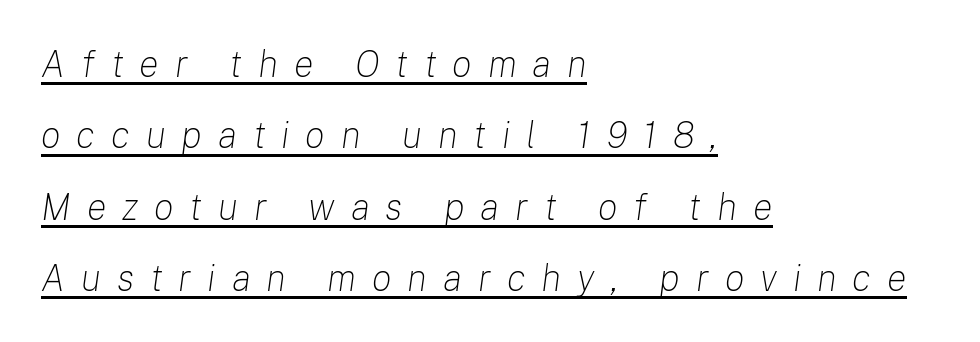
Each line starts at the same left margin while the right side varies. Quick note: interline space is abundant. An italicized treatment has been applied to the whole sample. Varying glyph widths throughout — classic text-font behaviour.
